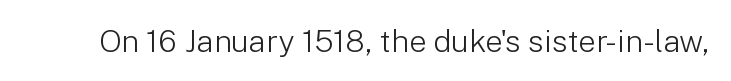
Q: Is the text bold? A: No.
Q: Is the text italic (slanted)? A: No, it is upright.
Q: Is the typeface a serif or a sans-serif typeface? A: Sans-serif.
Q: Is the text underlined? A: No.
Q: Is the spacing between letters normal or unusually wide? A: Normal.
Q: Width (condensed, normal, or wide)? A: Normal.
Q: Stroke contrast? A: Low.
Q: x-height? A: Medium.
Q: Monospaced? A: No.
